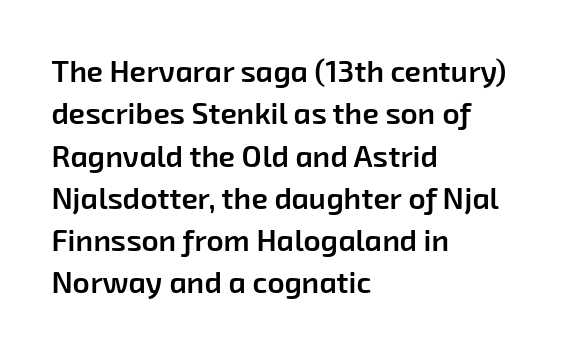
Q: Is the text bold? A: Semi-bold.
Q: Is the typeface a serif or a sans-serif typeface? A: Sans-serif.
Q: Is the text underlined? A: No.
Q: How is the paragraph aligned? A: Left-aligned.
Q: Is the spacing between letters normal or unusually wide? A: Normal.
Q: Is the spacing between lines tight, normal or loose? A: Normal.
Q: Width (condensed, normal, or wide)? A: Normal.
Q: Stroke contrast? A: Low.
Q: x-height? A: Medium.
Q: Monospaced? A: No.
